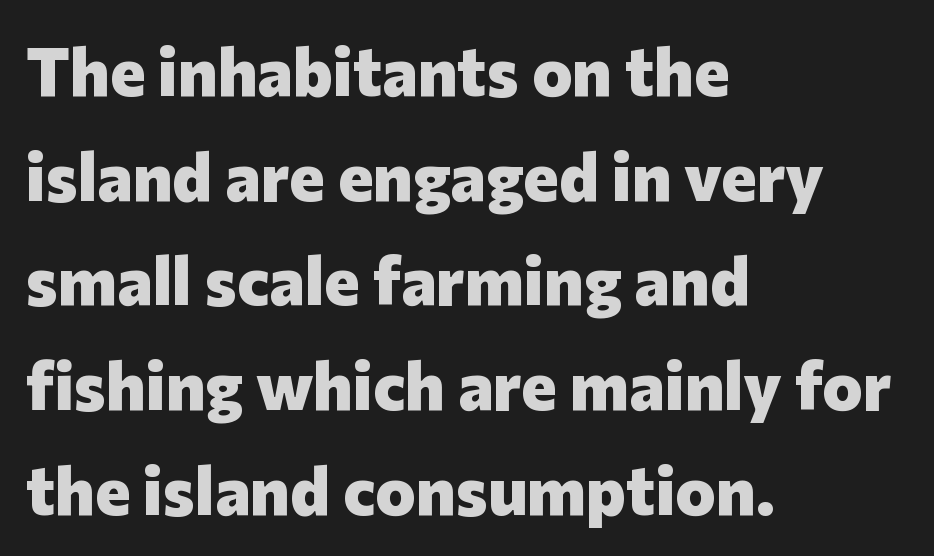
{"serif": "no", "italic": "no", "bold": "yes", "weight": "heavy", "width": "normal", "stroke_contrast": "low", "x_height": "medium", "monospaced": "no", "underline": "no", "align": "left", "line_spacing": "normal", "line_spacing_ratio": 1.54, "letter_spacing": "normal", "letter_spacing_em": 0.0, "glyph_px": 68}
